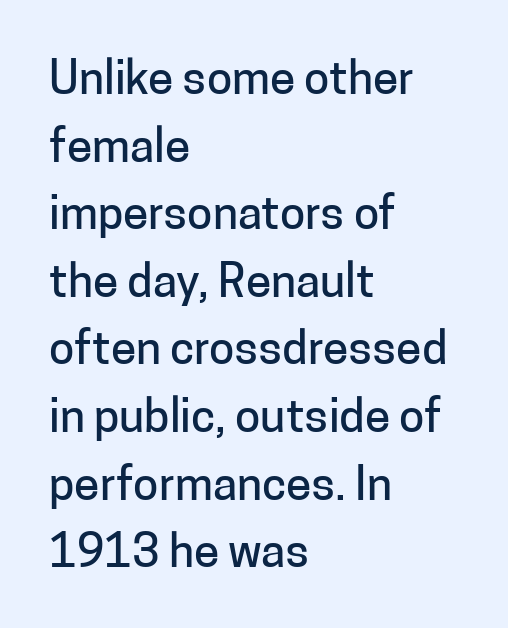
The image shows 46 px sans-serif type, upright; set left-aligned, normal line spacing (1.47x), normal letter spacing, not underlined; low stroke contrast and a medium x-height.
